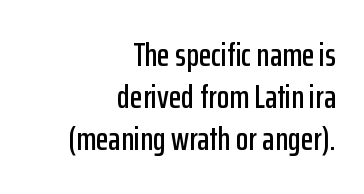
The image shows 33 px condensed sans-serif type, upright; set right-aligned, normal line spacing (1.28x), normal letter spacing, not underlined; low stroke contrast and a medium x-height.
